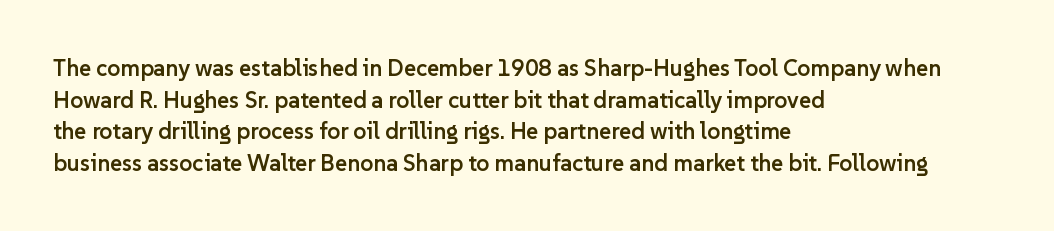
The image shows 23 px text type, upright; set left-aligned, normal line spacing (1.37x), normal letter spacing, not underlined.
